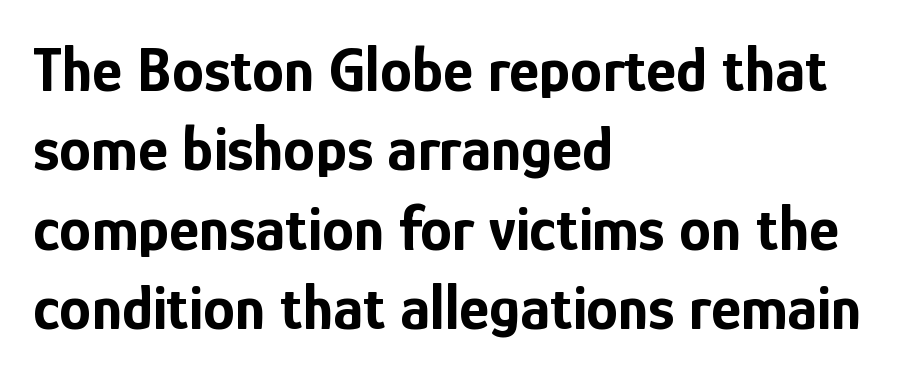
Q: Is the text bold? A: Yes.
Q: Is the text italic (slanted)? A: No, it is upright.
Q: Is the typeface a serif or a sans-serif typeface? A: Sans-serif.
Q: Is the text underlined? A: No.
Q: How is the paragraph aligned? A: Left-aligned.
Q: Is the spacing between letters normal or unusually wide? A: Normal.
Q: Width (condensed, normal, or wide)? A: Condensed.
Q: Stroke contrast? A: Low.
Q: x-height? A: Medium.
Q: Monospaced? A: No.
